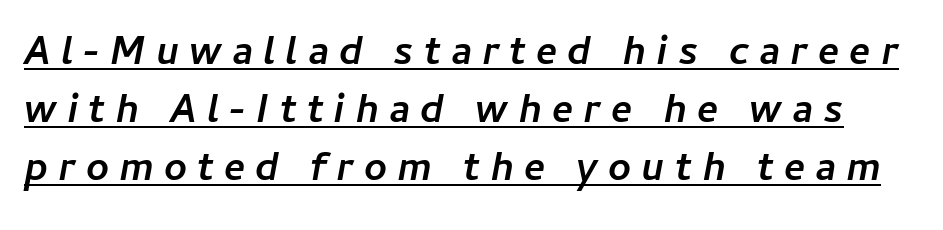
The image shows 40 px semibold type, italic (leaning right); set normal line spacing (1.45x), unusually wide letter spacing (+0.25 em), underlined; low stroke contrast and a medium x-height.
